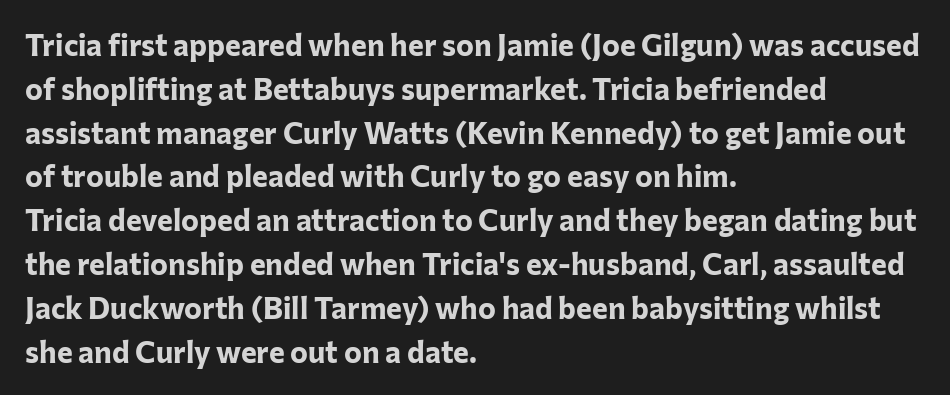
The image shows 30 px bold sans-serif type, upright; set left-aligned, normal line spacing (1.46x), normal letter spacing, not underlined; low stroke contrast and a medium x-height.
